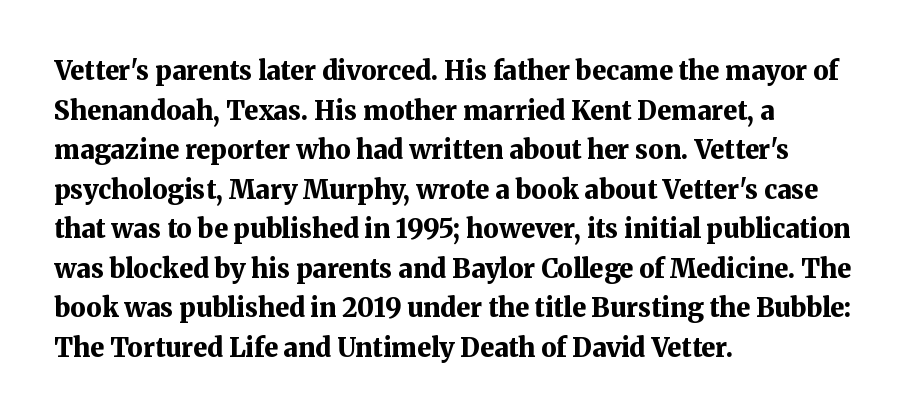
The image shows 26 px bold type, upright; set left-aligned, normal line spacing (1.52x), normal letter spacing, not underlined.
